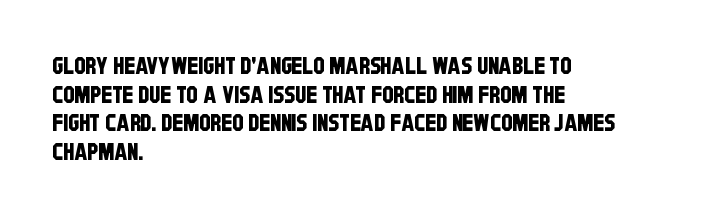
Compared with a centered layout, this one pins lines to the left instead. The glyphs are unaccompanied by any horizontal stroke below them. Letter spacing: default.
